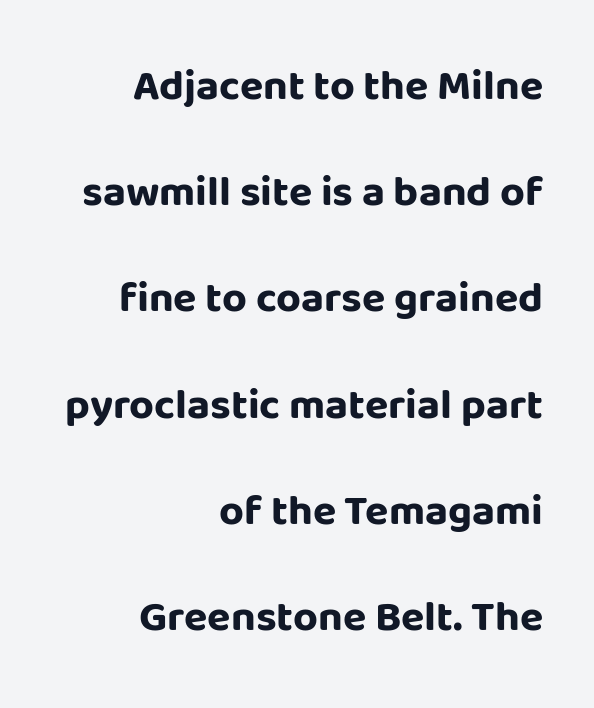
{"serif": "no", "italic": "no", "bold": "yes", "weight": "bold", "width": "normal", "stroke_contrast": "low", "x_height": "large", "monospaced": "no", "underline": "no", "align": "right", "line_spacing": "loose", "line_spacing_ratio": 2.47, "letter_spacing": "normal", "letter_spacing_em": 0.0, "glyph_px": 43}
